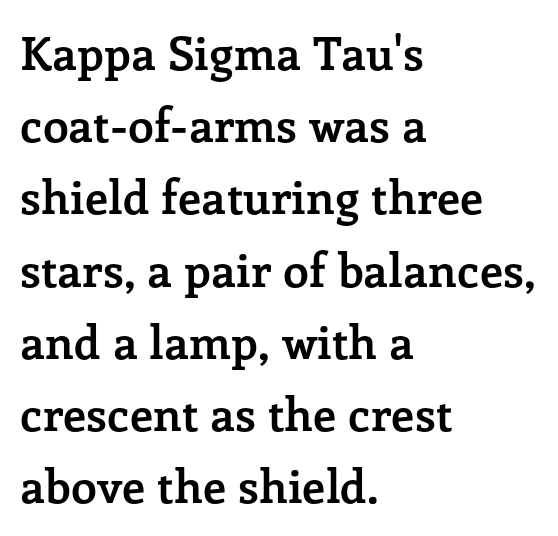
You'd pick this weight for a headline — it's a proper bold. The block of text has a typical density, with ordinary space between rows. Posture: straight, roman, zero tilt. Examine the stroke ends and you'll spot serifs.
